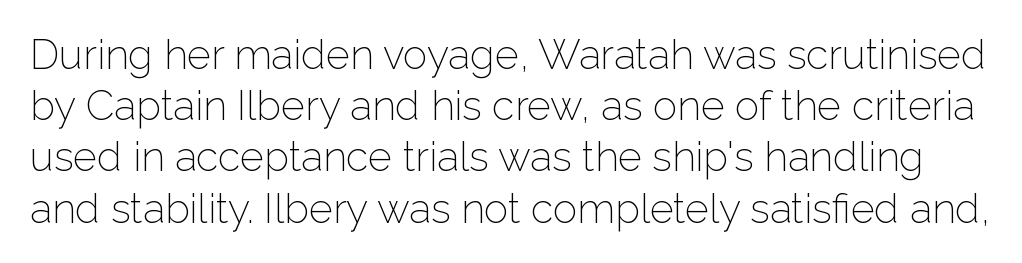
The type sits square on the baseline with zero lean. Whoever set this chose a conventional vertical rhythm. Clear beneath every line of the passage. Note the varied advance widths — an 'i' is clearly narrower than an 'm'. Is the letter spacing exaggerated? No — it looks like the ordinary default. The text was rendered using a sans face with plain stroke endings.
